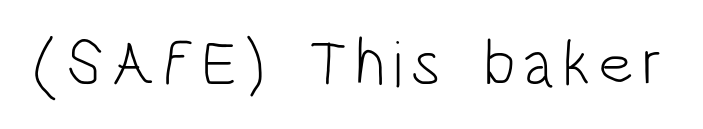
Spacing verdict: proportional, widths tailored to each character. Plain, unruled lines of type. Classification — sans serif. You can tell it's not italic because the verticals are truly vertical.
